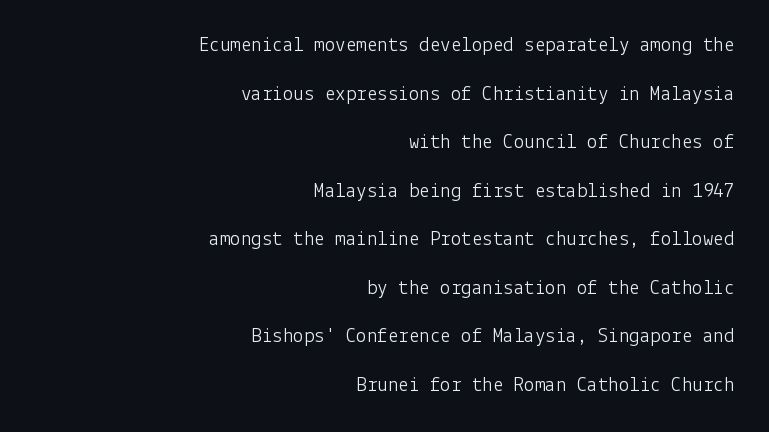
Compared with a typical body face, this is equally light or lighter still. The lettering stays uniformly vertical, giving the passage a roman look. Check under the words: just untouched page. If you drew a ruler down the right edge, every line would touch it.
